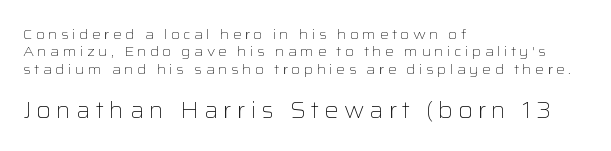
The image shows 22 px text type, upright; set left-aligned, line spacing 1.24x, unusually wide letter spacing (+0.23 em), not underlined; the second (bottom) block is 1.57x larger.
